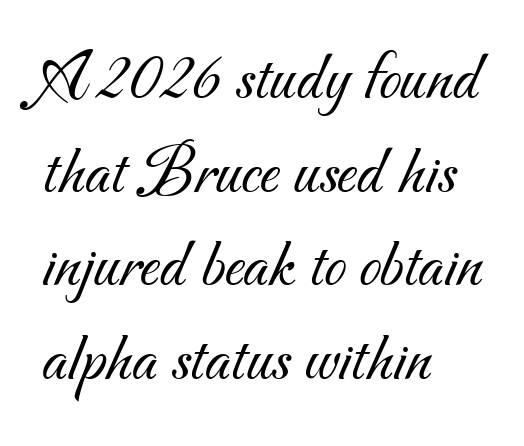
{"serif": "no", "bold": "no", "weight": "light", "width": "normal", "stroke_contrast": "medium", "x_height": "small", "monospaced": "no", "underline": "no", "align": "left", "line_spacing": "normal", "line_spacing_ratio": 1.32, "letter_spacing": "normal", "letter_spacing_em": 0.0, "glyph_px": 71}
